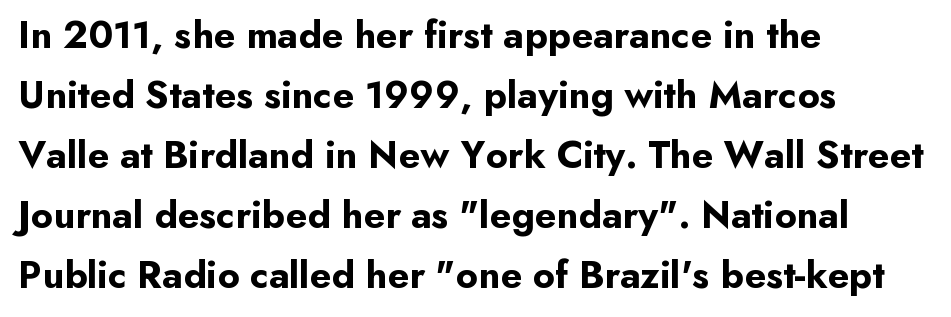
How heavy is the stroke? Heavy — this is a bold. Characters remain perfectly vertical along every line. The face used here is proportionally spaced, like ordinary book or web type. Is this a sans? Yes — the strokes have no serifs. A typesetter would call this leading conventional body-copy spacing.
